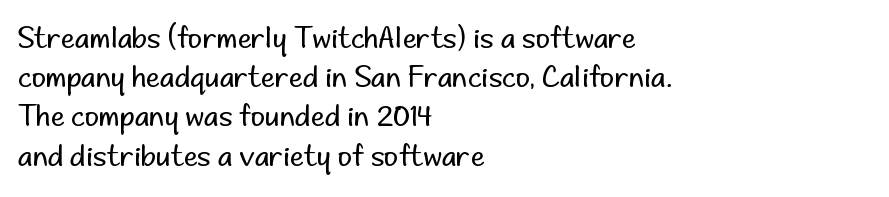
Q: Is the text bold? A: No.
Q: Is the text italic (slanted)? A: No, it is upright.
Q: Is the typeface a serif or a sans-serif typeface? A: Sans-serif.
Q: Is the text underlined? A: No.
Q: How is the paragraph aligned? A: Left-aligned.
Q: Is the spacing between letters normal or unusually wide? A: Normal.
Q: Is the spacing between lines tight, normal or loose? A: Normal.
Q: Width (condensed, normal, or wide)? A: Normal.
Q: Stroke contrast? A: Low.
Q: x-height? A: Small.
Q: Monospaced? A: No.
